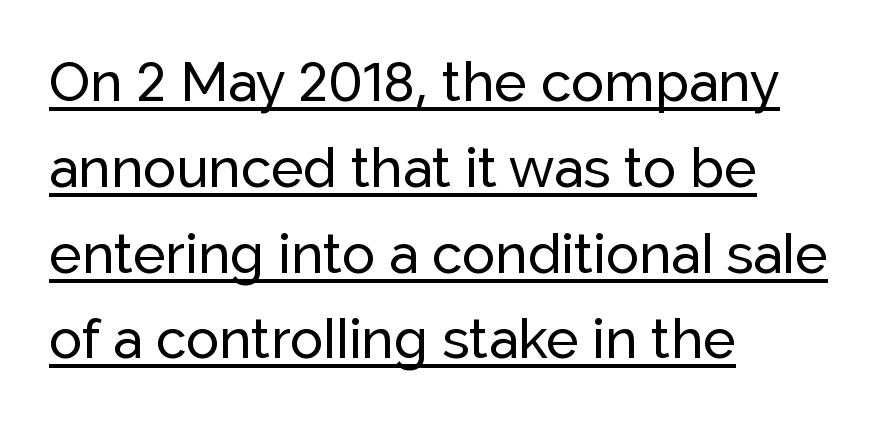
{"serif": "no", "italic": "no", "width": "normal", "stroke_contrast": "low", "x_height": "medium", "monospaced": "no", "underline": "yes", "align": "left", "line_spacing": "normal", "line_spacing_ratio": 1.56, "letter_spacing": "normal", "letter_spacing_em": 0.0, "glyph_px": 55}
